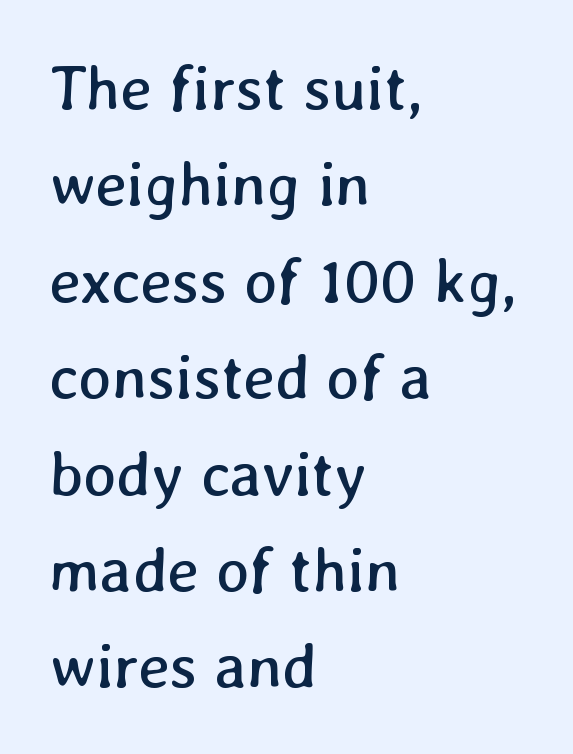
Weight: not bold — regular or lighter. Is this a fixed-width face? No — the glyphs have proportional, varying widths. A normal amount of white space separates one row of letters from the next. The baseline area is clear. Casual observation: everything's shoved over to the left.
